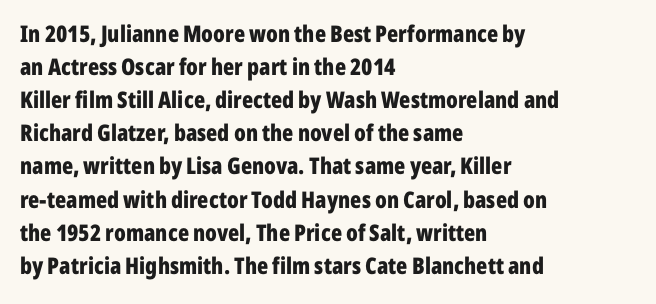
Q: Is the text bold? A: Yes.
Q: Is the text italic (slanted)? A: No, it is upright.
Q: Is the text underlined? A: No.
Q: How is the paragraph aligned? A: Left-aligned.
Q: Is the spacing between letters normal or unusually wide? A: Normal.
Q: Is the spacing between lines tight, normal or loose? A: Normal.
